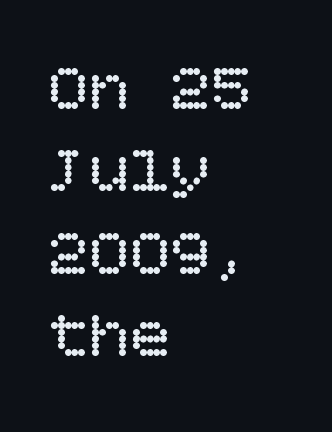
Caption: face not bold, strokes unweighted. Italic? Not at all — the glyphs are vertical. Each row of text sits above clean, open space. The setting favours the left margin, as ordinary paragraphs usually do. Compared with typical body copy, the letter spacing here is the same.
